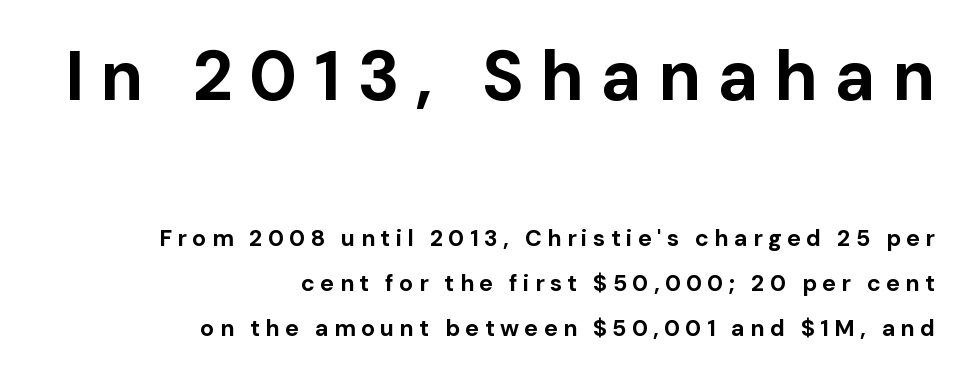
The initial chunk of copy outweighs the following chunk in type size. Classification — sans serif. These lines are rendered in a variable-pitch font. The baseline area is clear. On the weight axis this lands at bold, roughly 700. Inter-character spacing is expanded well beyond the font's built-in metrics.
